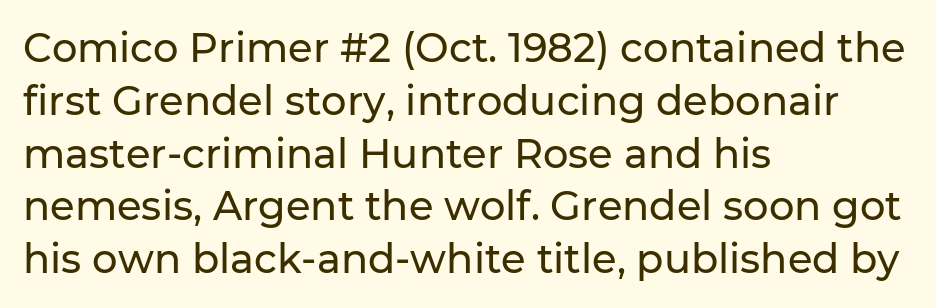
The image shows 40 px sans-serif type, upright; set left-aligned, normal line spacing (1.32x), normal letter spacing, not underlined; low stroke contrast and a medium x-height.
